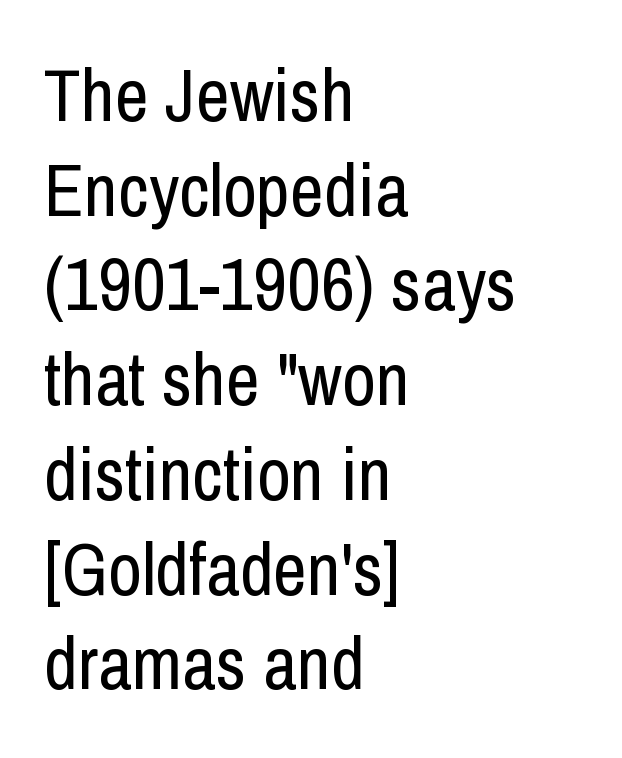
Q: Is the text bold? A: No.
Q: Is the text italic (slanted)? A: No, it is upright.
Q: Is the typeface a serif or a sans-serif typeface? A: Sans-serif.
Q: Is the text underlined? A: No.
Q: How is the paragraph aligned? A: Left-aligned.
Q: Is the spacing between letters normal or unusually wide? A: Normal.
Q: Is the spacing between lines tight, normal or loose? A: Normal.
Q: Width (condensed, normal, or wide)? A: Condensed.
Q: Stroke contrast? A: Low.
Q: x-height? A: Medium.
Q: Monospaced? A: No.
